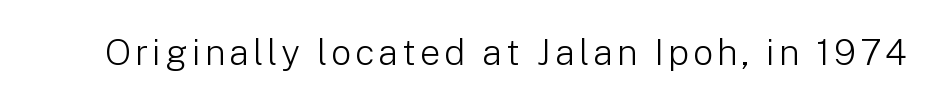
{"serif": "no", "italic": "no", "bold": "no", "weight": "light", "width": "normal", "stroke_contrast": "low", "x_height": "medium", "monospaced": "no", "underline": "no", "glyph_px": 36}
